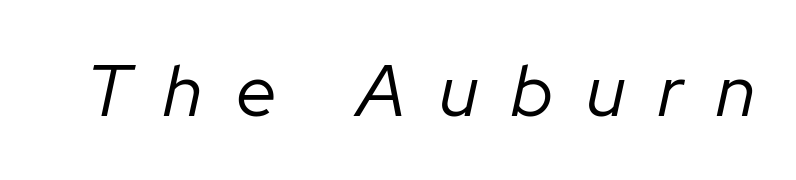
{"italic": "yes", "lean": "right", "slant_degrees": 12, "bold": "no", "weight": "regular", "width": "normal", "stroke_contrast": "low", "x_height": "medium", "monospaced": "no", "underline": "no", "letter_spacing": "wide", "letter_spacing_em": 0.45, "glyph_px": 73}
